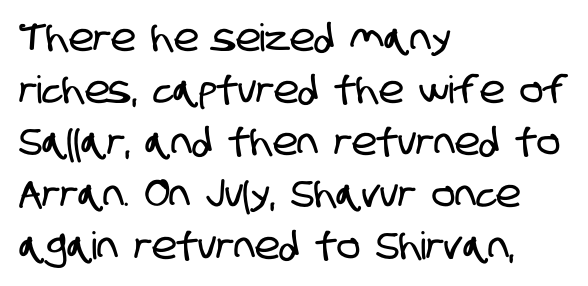
Q: Is the typeface a serif or a sans-serif typeface? A: Sans-serif.
Q: Is the text underlined? A: No.
Q: How is the paragraph aligned? A: Left-aligned.
Q: Is the spacing between letters normal or unusually wide? A: Normal.
Q: Is the spacing between lines tight, normal or loose? A: Normal.
Q: Width (condensed, normal, or wide)? A: Condensed.
Q: Stroke contrast? A: Low.
Q: x-height? A: Large.
Q: Monospaced? A: No.
